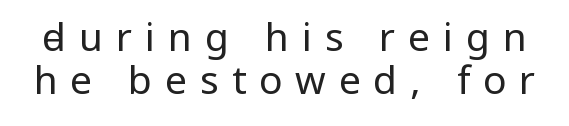
Vertically, the passage feels compressed, each row crowding the next. Nothing sits at the stroke ends, so this counts as sans-serif. A clean baseline with only descenders dipping below it. Weight: in the light-to-regular range.
